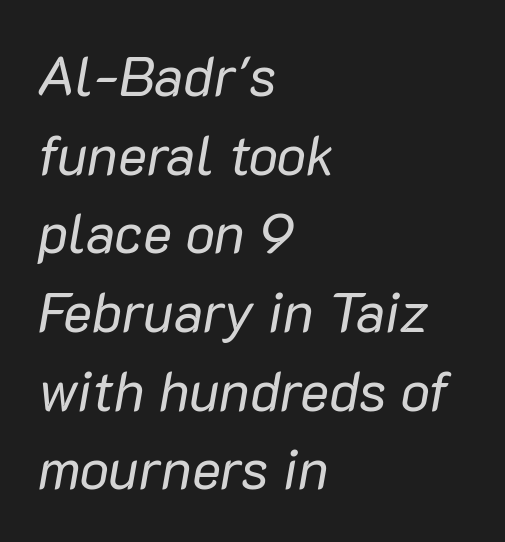
Baseline-to-baseline distance is the conventional proportion of letter height. The glyphs look as if they've been sheared to an angle. Only glyphs here, with clear space below each row. The lines are quadded left.
